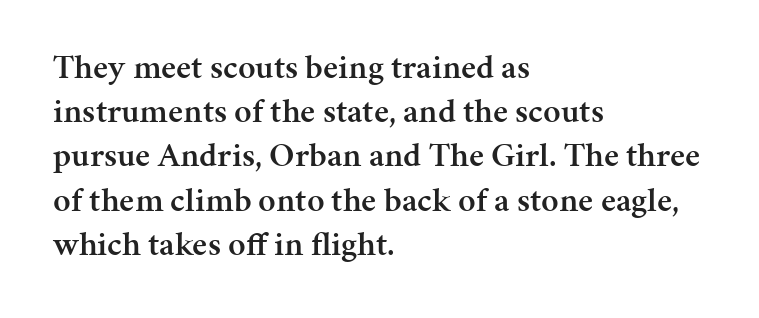
{"serif": "yes", "italic": "no", "bold": "semi", "weight": "semibold", "width": "normal", "stroke_contrast": "medium", "x_height": "medium", "monospaced": "no", "underline": "no", "align": "left", "line_spacing": "normal", "line_spacing_ratio": 1.3, "letter_spacing": "normal", "letter_spacing_em": 0.0, "glyph_px": 34}
